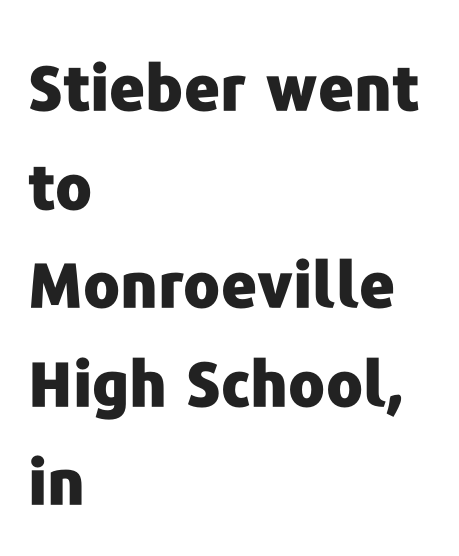
{"serif": "no", "italic": "no", "bold": "yes", "weight": "heavy", "width": "normal", "stroke_contrast": "low", "x_height": "medium", "monospaced": "no", "underline": "no", "align": "left", "line_spacing": "normal", "line_spacing_ratio": 1.59, "letter_spacing": "normal", "letter_spacing_em": 0.0, "glyph_px": 62}
